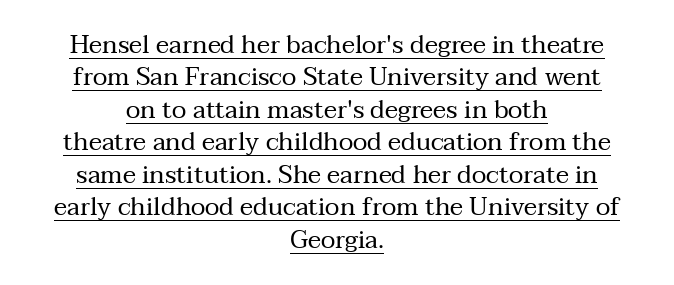
The image shows 25 px text type, upright; set centered, normal line spacing (1.3x), normal letter spacing, underlined.
